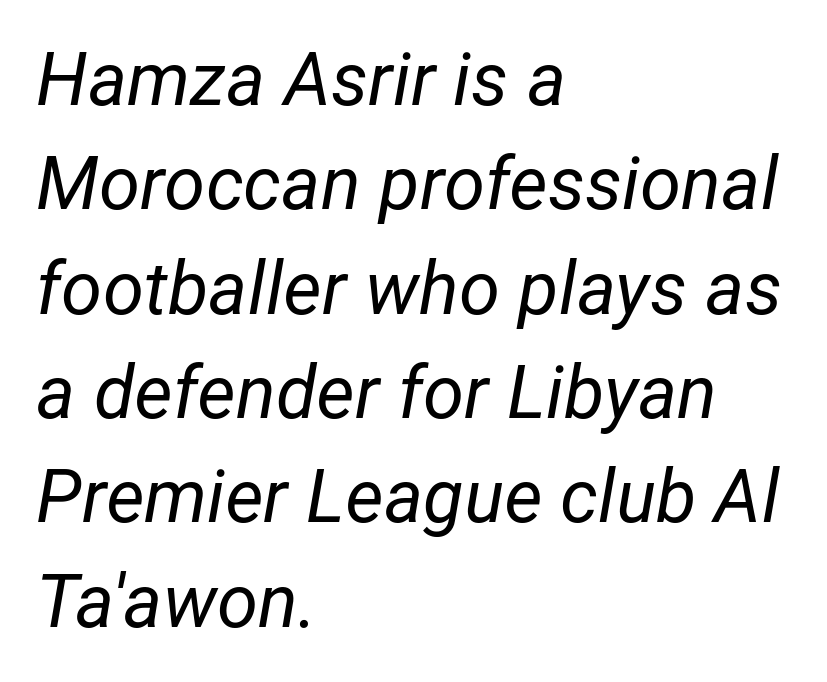
{"italic": "yes", "lean": "right", "slant_degrees": 12, "bold": "no", "weight": "regular", "width": "normal", "stroke_contrast": "low", "x_height": "medium", "monospaced": "no", "underline": "no", "align": "left", "line_spacing": "normal", "line_spacing_ratio": 1.41, "letter_spacing": "normal", "letter_spacing_em": 0.0, "glyph_px": 74}
